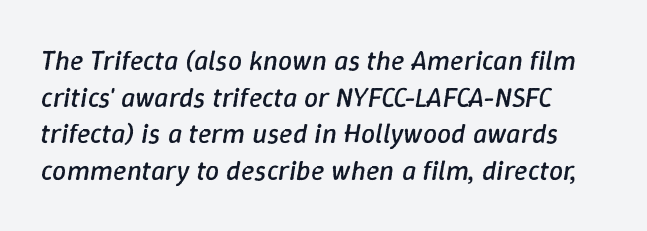
The image shows 28 px regular-weight type, italic (leaning right); set normal line spacing (1.31x), normal letter spacing, not underlined; low stroke contrast and a medium x-height.
